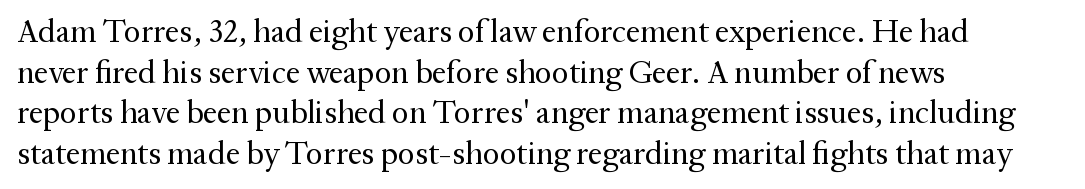
Q: Is the text bold? A: No.
Q: Is the text italic (slanted)? A: No, it is upright.
Q: Is the typeface a serif or a sans-serif typeface? A: Serif.
Q: Is the text underlined? A: No.
Q: How is the paragraph aligned? A: Left-aligned.
Q: Is the spacing between letters normal or unusually wide? A: Normal.
Q: Is the spacing between lines tight, normal or loose? A: Normal.
Q: Width (condensed, normal, or wide)? A: Normal.
Q: Stroke contrast? A: Medium.
Q: x-height? A: Medium.
Q: Monospaced? A: No.
